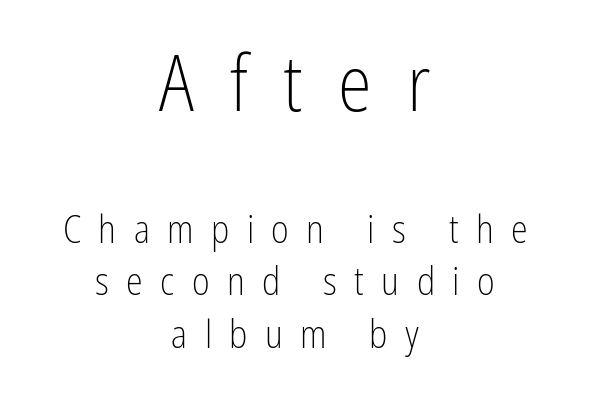
Q: Is the text bold? A: No.
Q: Is the text italic (slanted)? A: No, it is upright.
Q: Is the typeface a serif or a sans-serif typeface? A: Sans-serif.
Q: Is the text underlined? A: No.
Q: How is the paragraph aligned? A: Centered.
Q: Is the spacing between letters normal or unusually wide? A: Unusually wide.
Q: Is the spacing between lines tight, normal or loose? A: Normal.
Q: Which block of text is set in a larger size, the first (top) or the second (bottom)? A: The first (top) one.
Q: Width (condensed, normal, or wide)? A: Condensed.
Q: Stroke contrast? A: Low.
Q: x-height? A: Medium.
Q: Monospaced? A: No.
